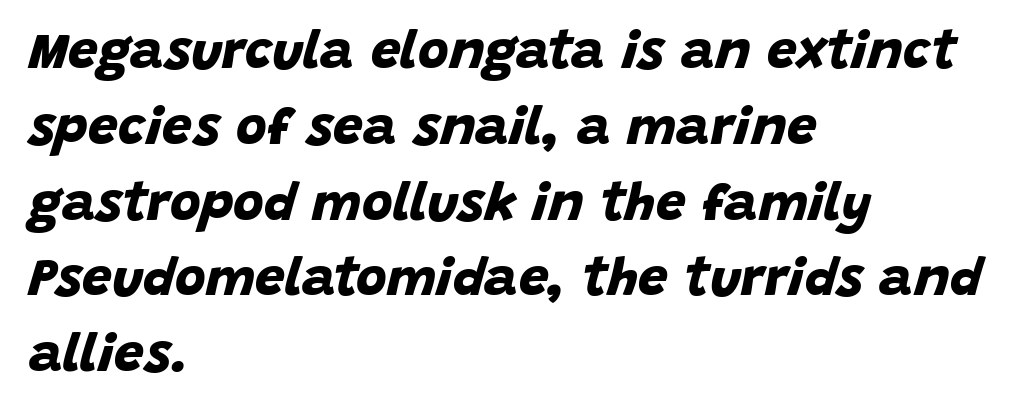
Q: Is the text bold? A: Yes.
Q: Is the typeface a serif or a sans-serif typeface? A: Sans-serif.
Q: Is the text underlined? A: No.
Q: How is the paragraph aligned? A: Left-aligned.
Q: Is the spacing between letters normal or unusually wide? A: Normal.
Q: Is the spacing between lines tight, normal or loose? A: Normal.
Q: Width (condensed, normal, or wide)? A: Normal.
Q: Stroke contrast? A: Low.
Q: x-height? A: Large.
Q: Monospaced? A: No.
